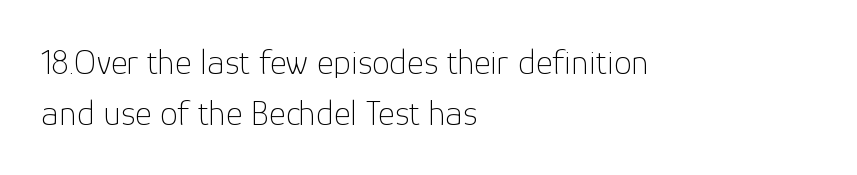
Q: Is the text bold? A: No.
Q: Is the text italic (slanted)? A: No, it is upright.
Q: Is the typeface a serif or a sans-serif typeface? A: Sans-serif.
Q: Is the text underlined? A: No.
Q: How is the paragraph aligned? A: Left-aligned.
Q: Is the spacing between letters normal or unusually wide? A: Normal.
Q: Is the spacing between lines tight, normal or loose? A: Normal.
Q: Width (condensed, normal, or wide)? A: Normal.
Q: Stroke contrast? A: Low.
Q: x-height? A: Medium.
Q: Monospaced? A: No.
